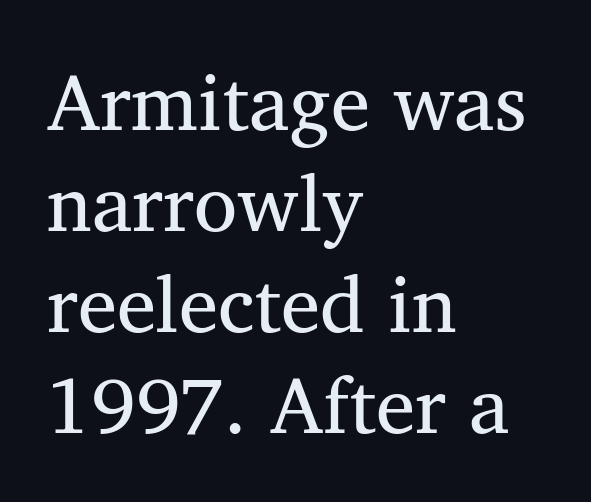
Q: Is the text bold? A: No.
Q: Is the typeface a serif or a sans-serif typeface? A: Serif.
Q: Is the text underlined? A: No.
Q: How is the paragraph aligned? A: Left-aligned.
Q: Is the spacing between letters normal or unusually wide? A: Normal.
Q: Is the spacing between lines tight, normal or loose? A: Normal.
Q: Width (condensed, normal, or wide)? A: Normal.
Q: Stroke contrast? A: Medium.
Q: x-height? A: Medium.
Q: Monospaced? A: No.
